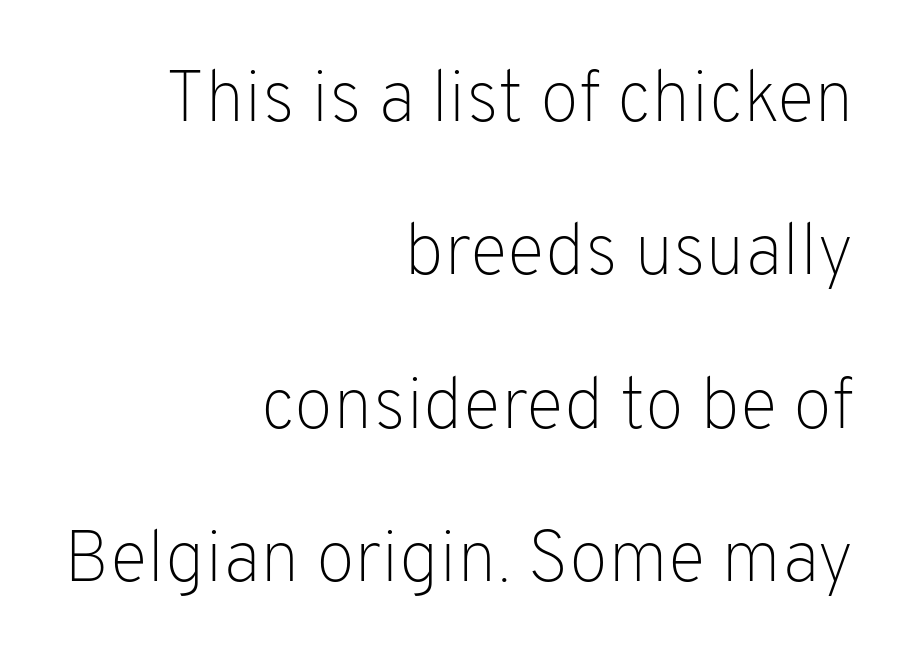
The image shows 72 px light sans-serif type, upright; set right-aligned, loose line spacing (2.13x), normal letter spacing, not underlined; low stroke contrast and a medium x-height.
